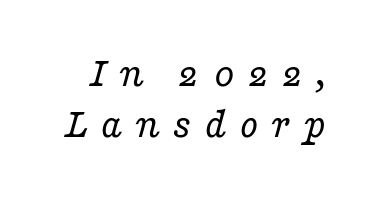
Q: Is the text bold? A: No.
Q: Is the text italic (slanted)? A: Yes, it leans right by about 16 degrees.
Q: Is the typeface a serif or a sans-serif typeface? A: Serif.
Q: Is the text underlined? A: No.
Q: Is the spacing between letters normal or unusually wide? A: Unusually wide.
Q: Width (condensed, normal, or wide)? A: Wide.
Q: Stroke contrast? A: Low.
Q: x-height? A: Medium.
Q: Monospaced? A: No.
